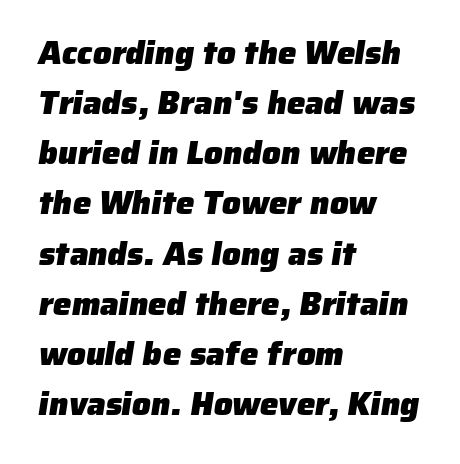
{"serif": "no", "bold": "yes", "weight": "heavy", "width": "normal", "stroke_contrast": "low", "x_height": "medium", "monospaced": "no", "underline": "no", "align": "left", "line_spacing": "normal", "line_spacing_ratio": 1.52, "letter_spacing": "normal", "letter_spacing_em": 0.0, "glyph_px": 33}
